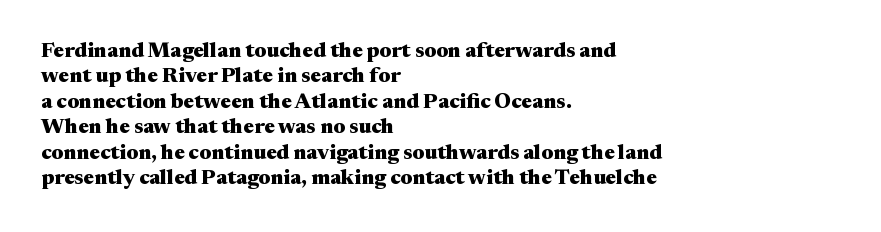
{"italic": "no", "bold": "yes", "underline": "no", "align": "left", "line_spacing_ratio": 1.21, "letter_spacing": "normal", "letter_spacing_em": 0.0, "glyph_px": 21}
